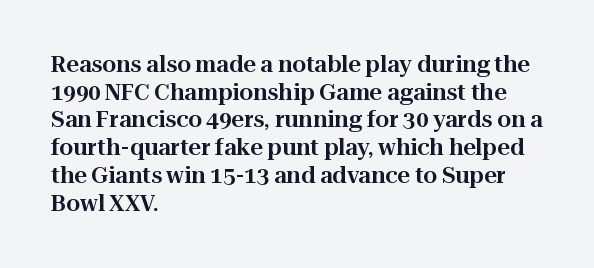
Q: Is the text italic (slanted)? A: No, it is upright.
Q: Is the text underlined? A: No.
Q: How is the paragraph aligned? A: Left-aligned.
Q: Is the spacing between letters normal or unusually wide? A: Normal.
Q: Is the spacing between lines tight, normal or loose? A: Normal.
